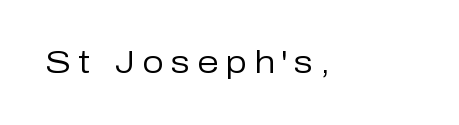
The image shows 31 px regular-weight sans-serif type, upright; set unusually wide letter spacing (+0.23 em), not underlined; low stroke contrast and a medium x-height.
